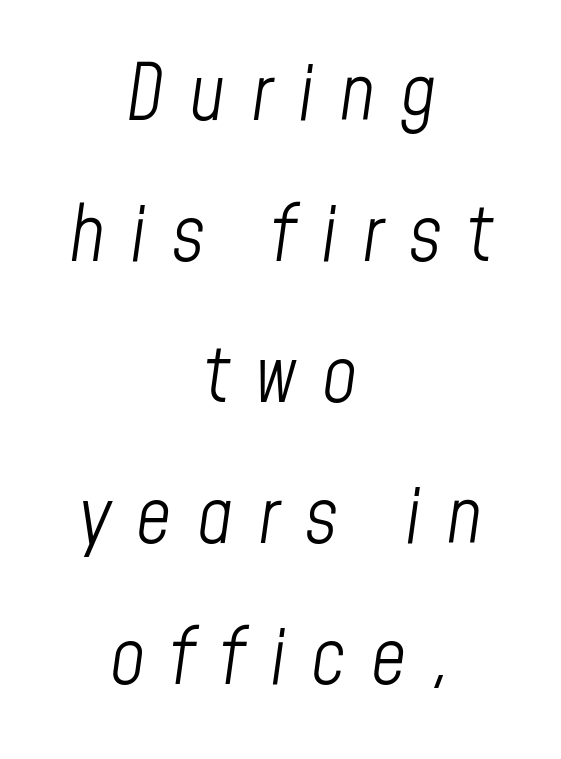
The image shows 77 px light, condensed type, italic (leaning right); set centered, line spacing 1.83x, unusually wide letter spacing (+0.33 em), not underlined; low stroke contrast and a medium x-height.
